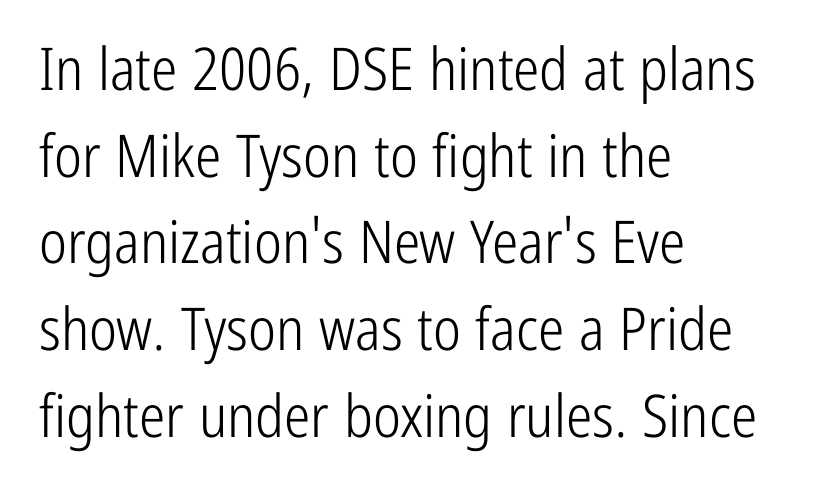
The image shows 59 px light, condensed sans-serif type, upright; set left-aligned, normal line spacing (1.47x), normal letter spacing, not underlined; low stroke contrast and a medium x-height.
